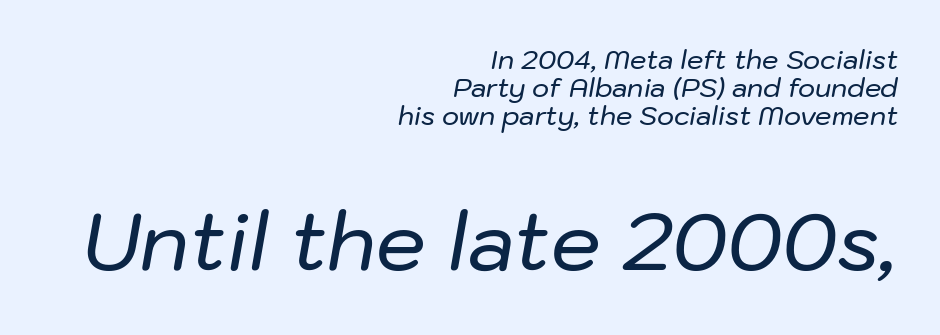
Q: Is the text italic (slanted)? A: Yes, it leans right by about 10 degrees.
Q: Is the text underlined? A: No.
Q: How is the paragraph aligned? A: Right-aligned.
Q: Is the spacing between letters normal or unusually wide? A: Normal.
Q: Is the spacing between lines tight, normal or loose? A: Tight.
Q: Which block of text is set in a larger size, the first (top) or the second (bottom)? A: The second (bottom) one.
Q: Width (condensed, normal, or wide)? A: Normal.
Q: Stroke contrast? A: Low.
Q: x-height? A: Medium.
Q: Monospaced? A: No.
